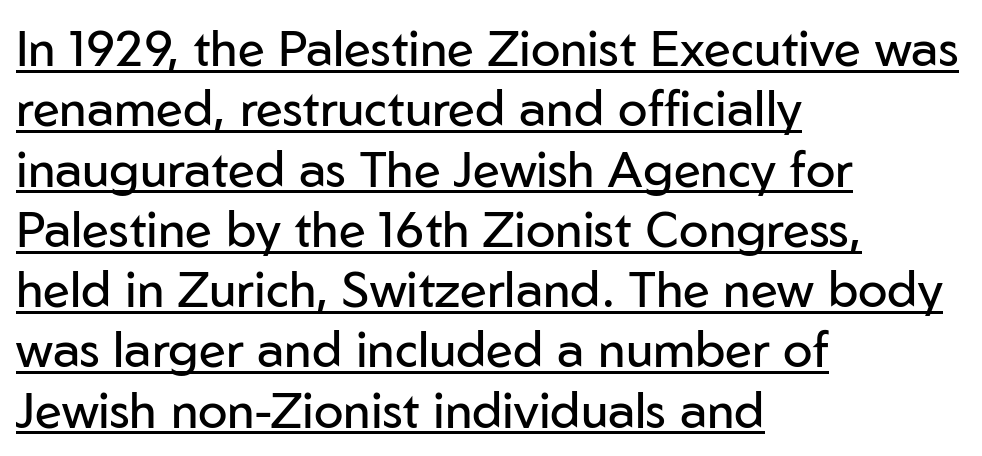
Q: Is the text bold? A: No.
Q: Is the text italic (slanted)? A: No, it is upright.
Q: Is the typeface a serif or a sans-serif typeface? A: Sans-serif.
Q: Is the text underlined? A: Yes.
Q: How is the paragraph aligned? A: Left-aligned.
Q: Is the spacing between letters normal or unusually wide? A: Normal.
Q: Width (condensed, normal, or wide)? A: Normal.
Q: Stroke contrast? A: Low.
Q: x-height? A: Medium.
Q: Monospaced? A: No.
